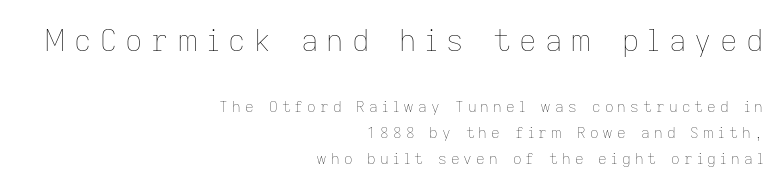
The image shows 30 px thin type, upright; set right-aligned, line spacing 1.74x, unusually wide letter spacing (+0.28 em), not underlined; the first (top) block is 2.0x larger; low stroke contrast and a medium x-height.
